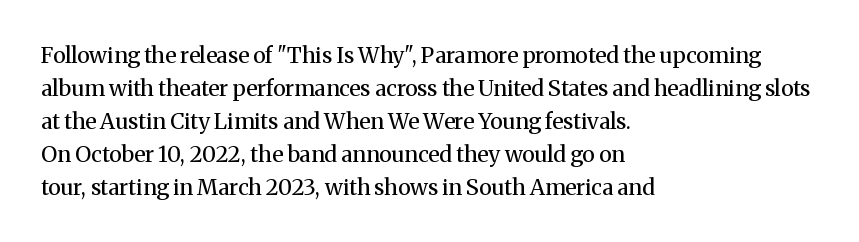
Q: Is the text bold? A: No.
Q: Is the text italic (slanted)? A: No, it is upright.
Q: Is the text underlined? A: No.
Q: How is the paragraph aligned? A: Left-aligned.
Q: Is the spacing between letters normal or unusually wide? A: Normal.
Q: Is the spacing between lines tight, normal or loose? A: Normal.
